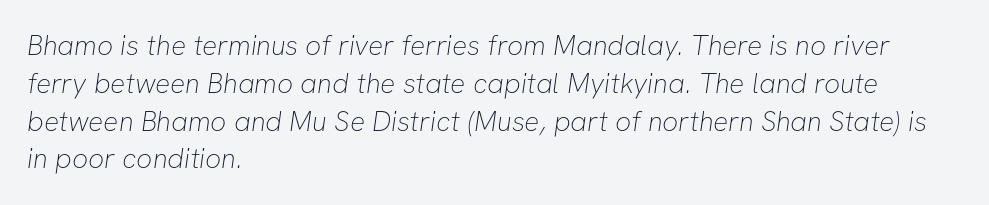
Q: Is the text bold? A: No.
Q: Is the typeface a serif or a sans-serif typeface? A: Sans-serif.
Q: Is the text underlined? A: No.
Q: How is the paragraph aligned? A: Left-aligned.
Q: Is the spacing between letters normal or unusually wide? A: Normal.
Q: Is the spacing between lines tight, normal or loose? A: Normal.
Q: Width (condensed, normal, or wide)? A: Normal.
Q: Stroke contrast? A: Low.
Q: x-height? A: Medium.
Q: Monospaced? A: No.
